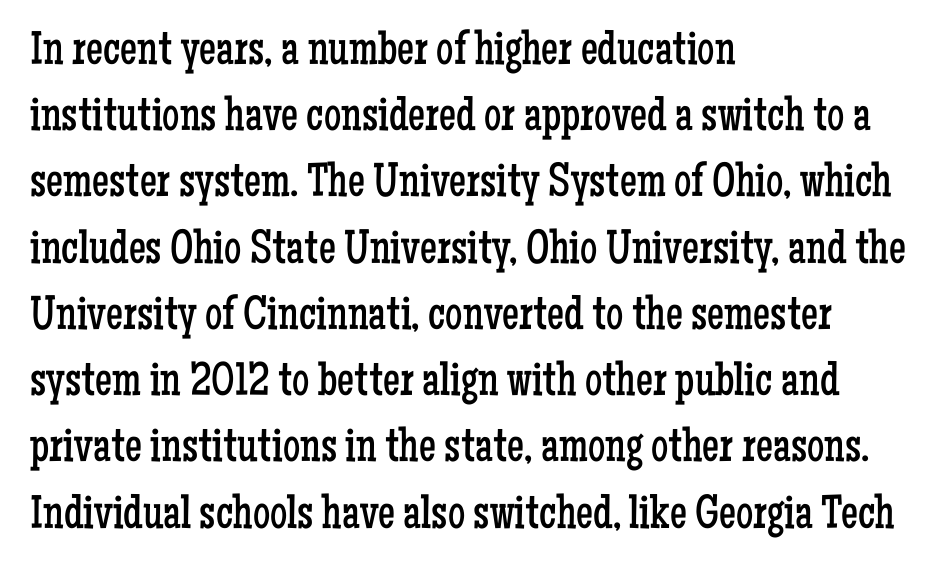
{"serif": "yes", "italic": "no", "bold": "no", "weight": "regular", "width": "condensed", "stroke_contrast": "low", "x_height": "medium", "monospaced": "no", "underline": "no", "align": "left", "line_spacing": "normal", "line_spacing_ratio": 1.38, "letter_spacing": "normal", "letter_spacing_em": 0.0, "glyph_px": 48}
